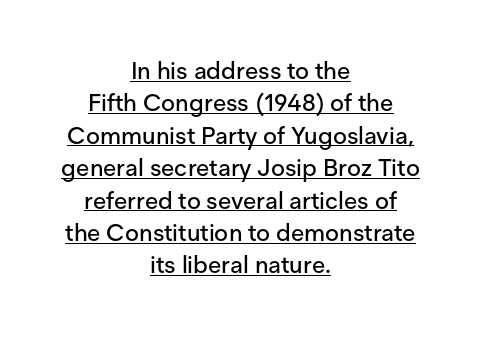
Q: Is the text italic (slanted)? A: No, it is upright.
Q: Is the text underlined? A: Yes.
Q: How is the paragraph aligned? A: Centered.
Q: Is the spacing between letters normal or unusually wide? A: Normal.
Q: Is the spacing between lines tight, normal or loose? A: Normal.
